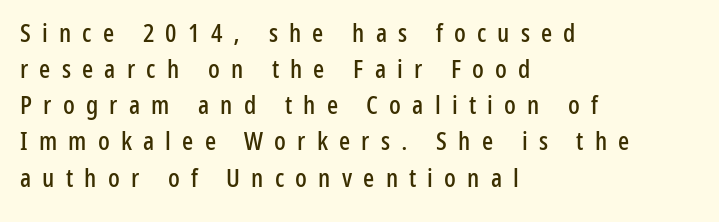
The image shows 26 px text type, upright; set left-aligned, normal line spacing (1.39x), unusually wide letter spacing (+0.43 em), not underlined.
